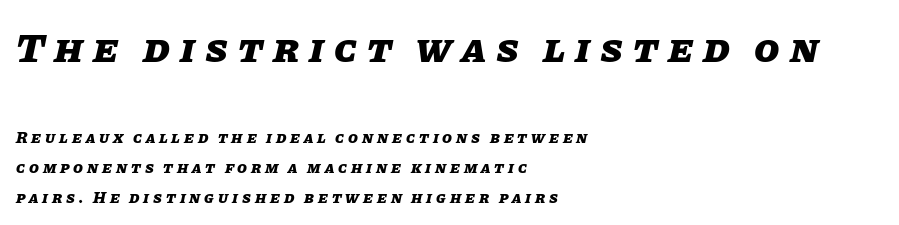
The image shows 41 px heavy type, italic (leaning right); set left-aligned, line spacing 1.87x, unusually wide letter spacing (+0.24 em), not underlined; the first (top) block is 2.56x larger; low stroke contrast and a large x-height.
